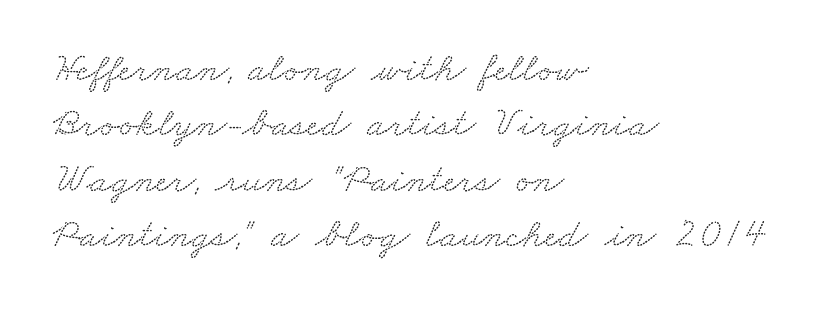
The image shows 41 px wide type; set left-aligned, normal line spacing (1.35x), normal letter spacing, not underlined; low stroke contrast and a small x-height.
